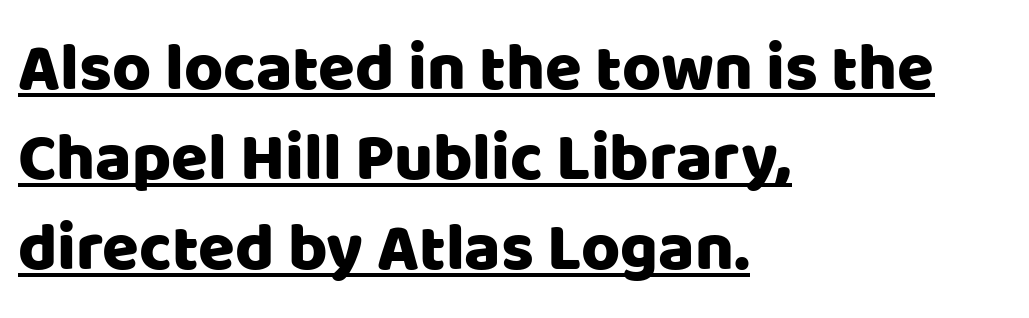
The image shows 67 px sans-serif type, upright; set left-aligned, normal line spacing (1.34x), normal letter spacing, underlined; low stroke contrast and a large x-height.
